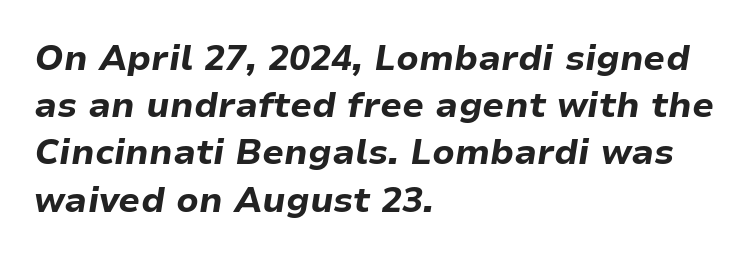
The image shows 35 px bold type, italic (leaning right); set left-aligned, normal line spacing (1.35x), normal letter spacing, not underlined; low stroke contrast and a medium x-height.
